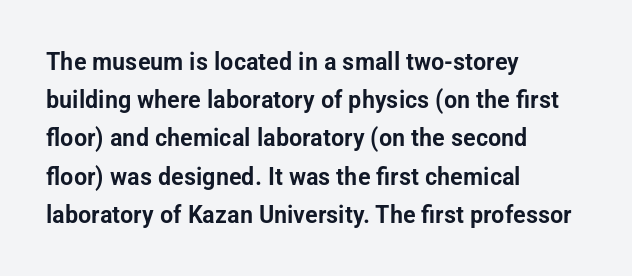
Descenders hang freely into open space. Teacher's note: observe the even left margin — that is flush-left alignment. The vertical gap from one line to the next is medium. If you drew a line through each stem, it would be perfectly vertical. The letters sit at their default tracking, neither squeezed nor spread.
